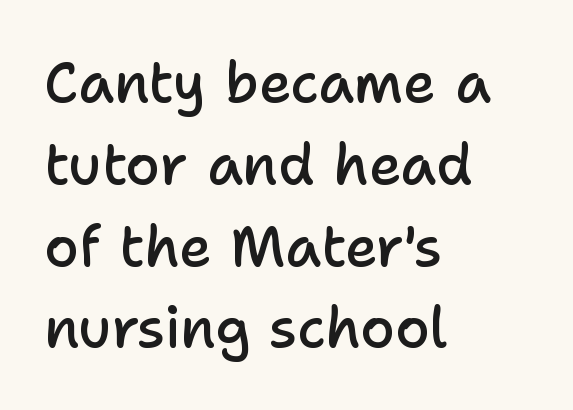
The image shows 56 px semibold sans-serif type, upright; set left-aligned, normal line spacing (1.46x), normal letter spacing, not underlined; low stroke contrast and a medium x-height.
